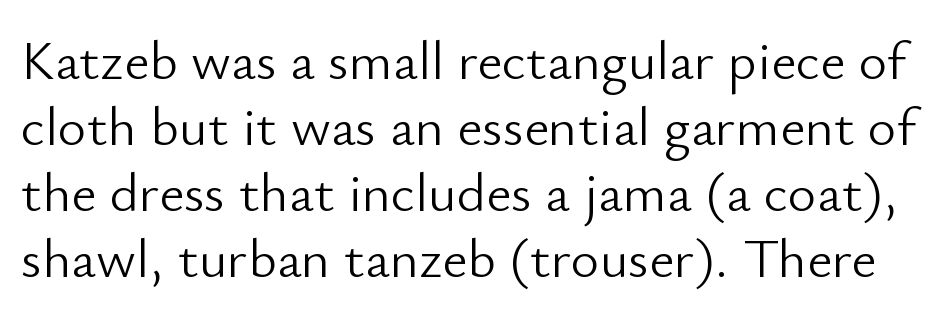
{"serif": "no", "italic": "no", "bold": "no", "weight": "light", "width": "normal", "stroke_contrast": "low", "x_height": "small", "monospaced": "no", "underline": "no", "line_spacing_ratio": 1.2, "letter_spacing": "normal", "letter_spacing_em": 0.0, "glyph_px": 55}
